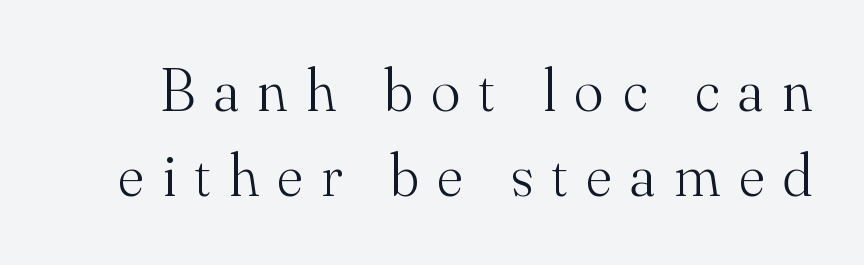
Quick note: not italic, upright. The rendering uses natural spacing where letterforms have individual widths. The font sits on the lighter half of the weight spectrum, regular included. This rendering features lettering with no underline. Observe the wide spacing: letters keep a clear distance from each other. Type style note: has serifs.
